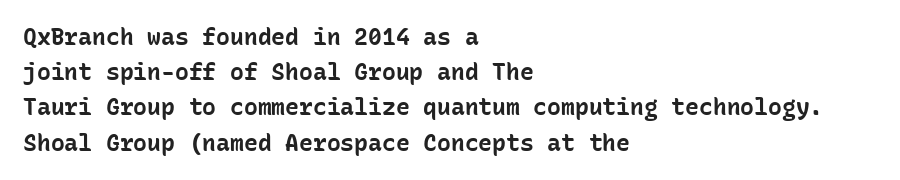
The image shows 23 px bold type, upright; set left-aligned, normal line spacing (1.53x), normal letter spacing, not underlined.
